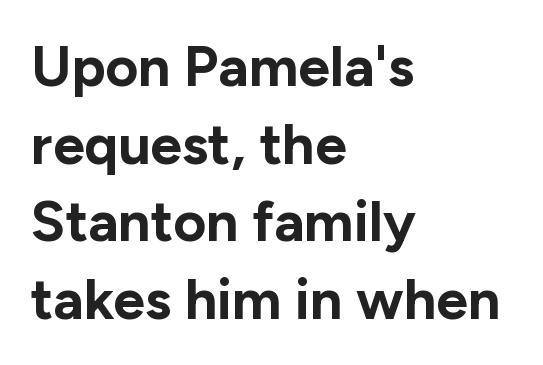
The image shows 57 px bold sans-serif type, upright; set left-aligned, normal line spacing (1.36x), normal letter spacing, not underlined; low stroke contrast and a medium x-height.
